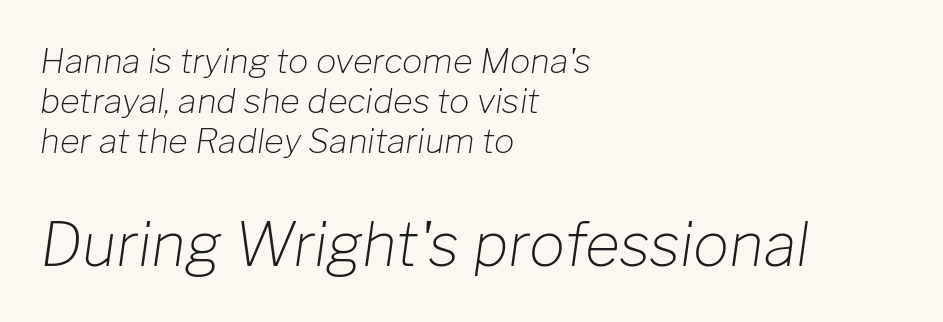
The image shows 60 px light type, italic (leaning right); set left-aligned, line spacing 1.18x, normal letter spacing, not underlined; the second (bottom) block is 1.76x larger; low stroke contrast and a medium x-height.
